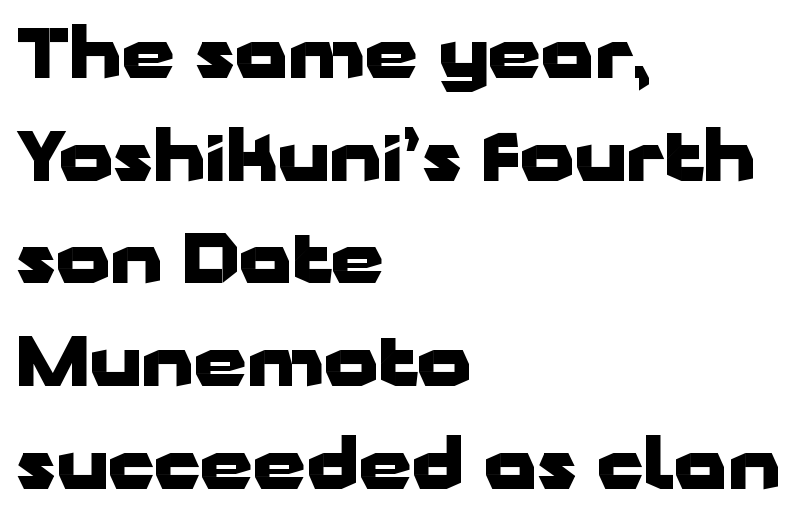
Q: Is the text bold? A: Yes.
Q: Is the text italic (slanted)? A: No, it is upright.
Q: Is the typeface a serif or a sans-serif typeface? A: Sans-serif.
Q: Is the text underlined? A: No.
Q: How is the paragraph aligned? A: Left-aligned.
Q: Is the spacing between letters normal or unusually wide? A: Normal.
Q: Is the spacing between lines tight, normal or loose? A: Normal.
Q: Width (condensed, normal, or wide)? A: Wide.
Q: Stroke contrast? A: Low.
Q: x-height? A: Medium.
Q: Monospaced? A: No.
